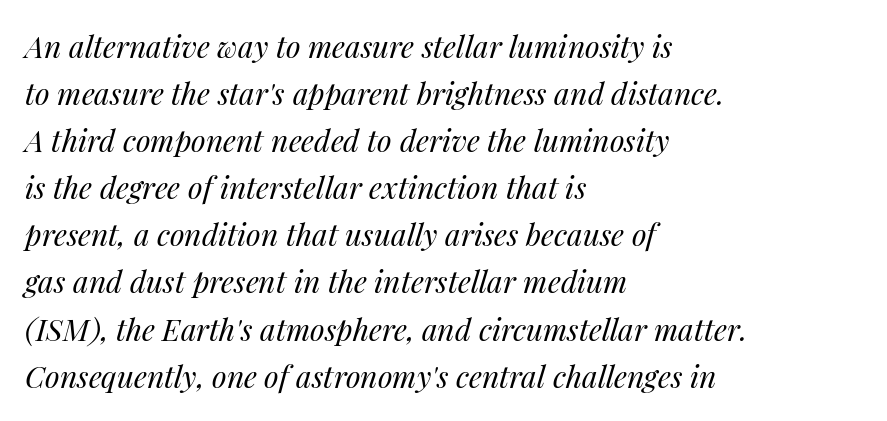
{"italic": "yes", "lean": "right", "slant_degrees": 14, "bold": "no", "weight": "regular", "width": "normal", "stroke_contrast": "medium", "x_height": "medium", "monospaced": "no", "underline": "no", "align": "left", "line_spacing": "normal", "line_spacing_ratio": 1.57, "letter_spacing": "normal", "letter_spacing_em": 0.0, "glyph_px": 30}
